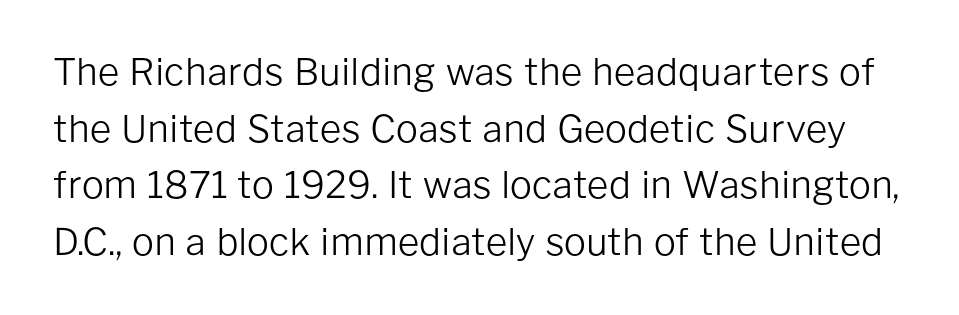
The image shows 37 px light sans-serif type, upright; set normal line spacing (1.53x), normal letter spacing, not underlined; low stroke contrast and a medium x-height.
